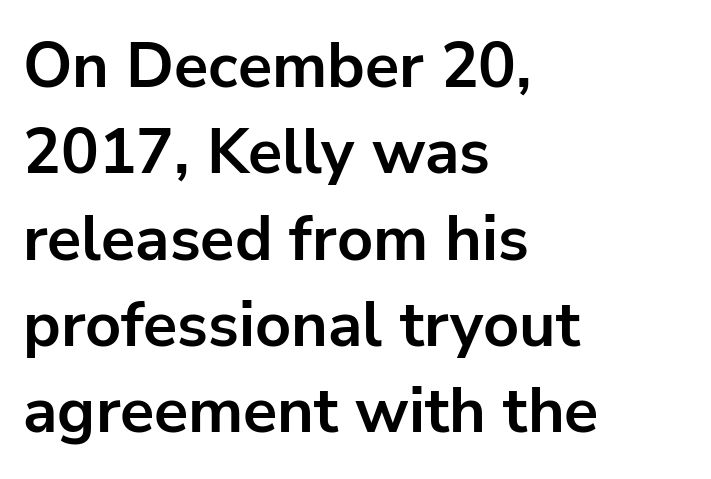
{"serif": "no", "italic": "no", "bold": "yes", "weight": "bold", "width": "normal", "stroke_contrast": "low", "x_height": "medium", "monospaced": "no", "underline": "no", "align": "left", "line_spacing": "normal", "line_spacing_ratio": 1.37, "letter_spacing": "normal", "letter_spacing_em": 0.0, "glyph_px": 63}
